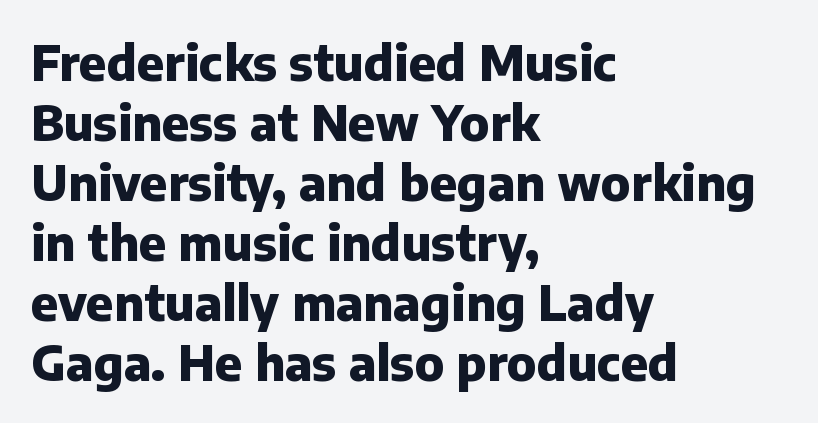
Varying glyph widths throughout — classic text-font behaviour. The setting favours the left margin, as ordinary paragraphs usually do. The specimen omits any rule beneath the text block's lines. Serif or sans? Sans — the stroke terminals are bare. Does the lettering tilt? It doesn't — this is upright. What's the leading like? Ordinary, nothing unusual.
